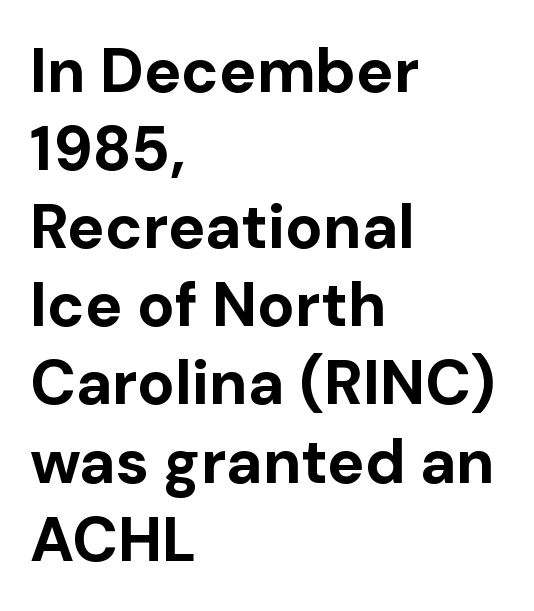
You could not count columns in this text — the font is proportionally spaced. Baseline-to-baseline distance is the conventional proportion of letter height. Tall strokes in this sample are plumb rather than angled. Nothing unusual about the tracking: characters are spaced as the font intends. Alignment: flush left.
